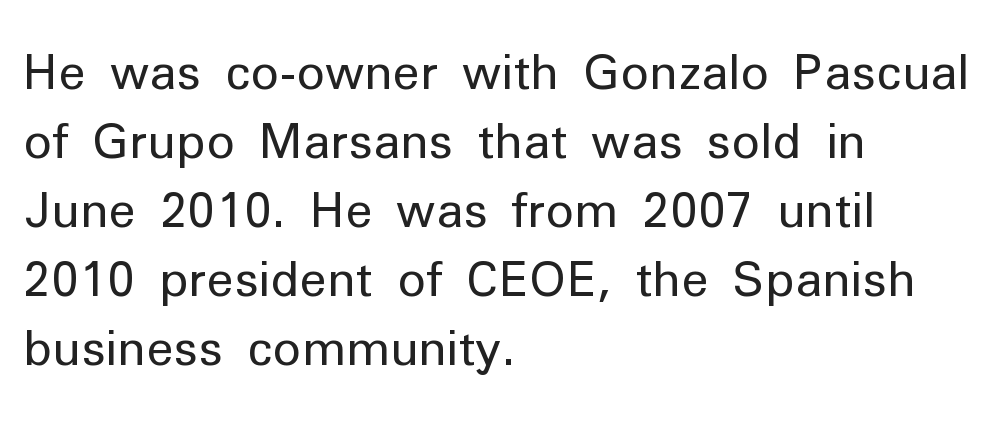
You could not count columns in this text — the font is proportionally spaced. The axis of the letterforms is exactly vertical. Observe the absence of serifs on each vertical stroke in this sample. The area under the type is left untouched. Is the block centered? No — it sits flush against the left margin. Observe the ordinary spacing: letters are neighbours, not strangers.
